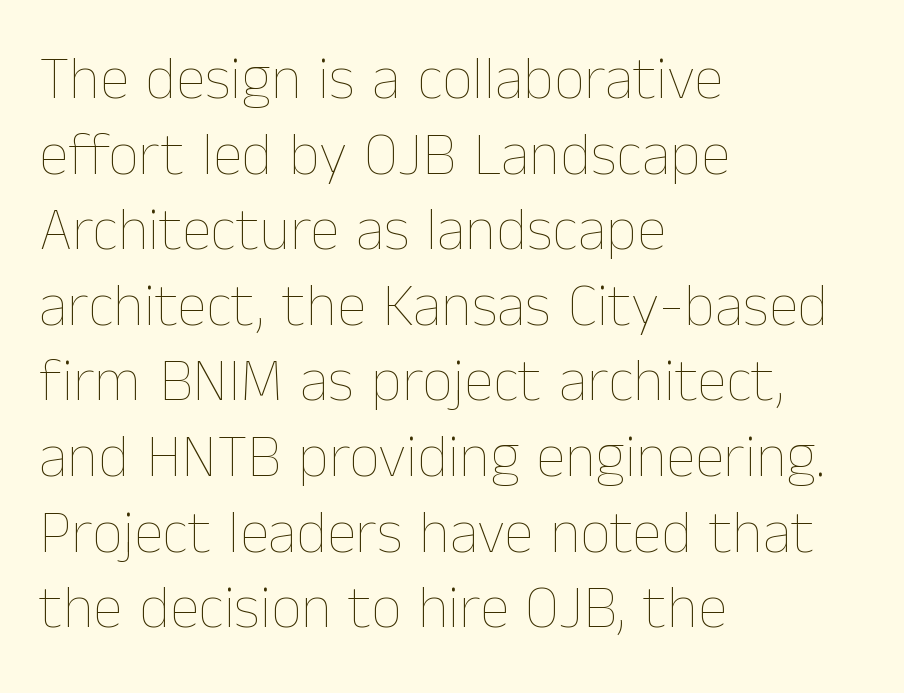
Proportional: the letters do not fall into vertical columns. The strokes carry an ordinary text weight at most. A bare baseline throughout the passage. The line texture is even and compact thanks to regular tracking. Notice how the passage keeps a crisp vertical edge on the left only.
